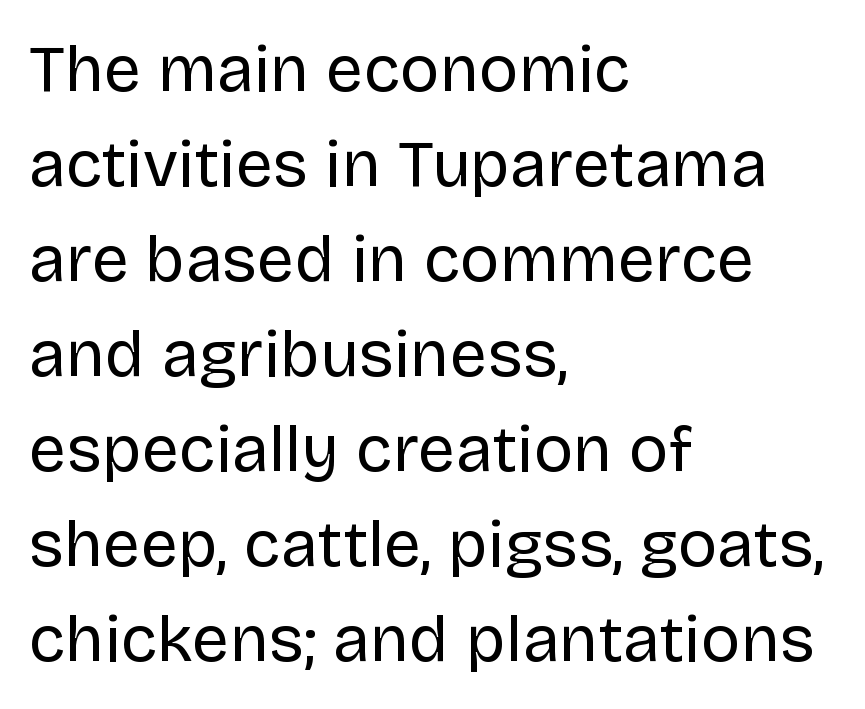
The image shows 66 px regular-weight sans-serif type, upright; set left-aligned, normal line spacing (1.44x), normal letter spacing, not underlined; low stroke contrast and a large x-height.
